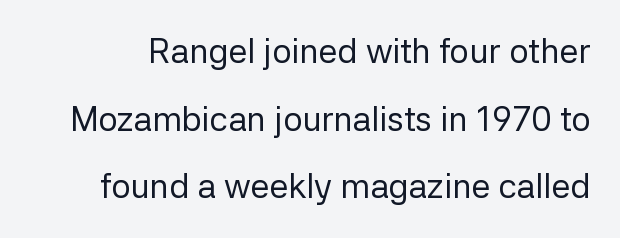
{"serif": "no", "italic": "no", "bold": "no", "weight": "regular", "width": "normal", "stroke_contrast": "low", "x_height": "medium", "monospaced": "no", "underline": "no", "line_spacing": "loose", "line_spacing_ratio": 1.99, "letter_spacing": "normal", "letter_spacing_em": 0.0, "glyph_px": 34}
